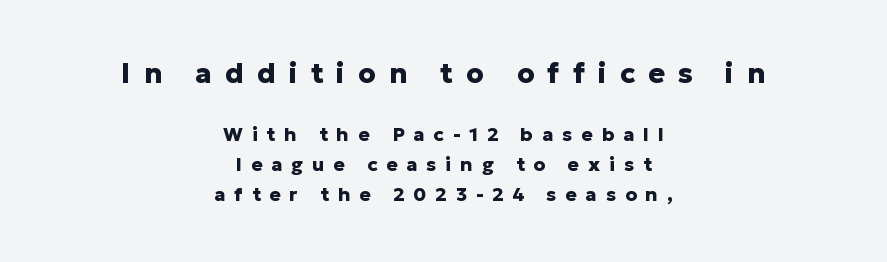
Observe the wide spacing: letters keep a clear distance from each other. Compare the two chunks: the upper has the greater cap height. Horizontally, the lines are justified to the midpoint only. Descender tails drop into unmarked territory.
